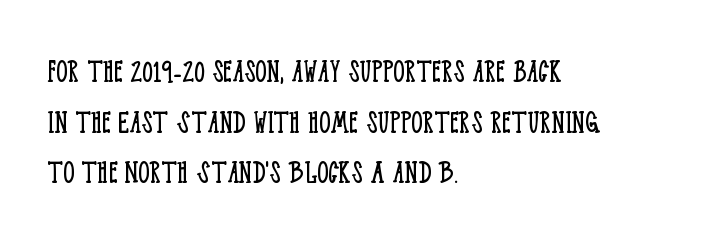
Inter-character spacing is left at the font's built-in metrics. Observe the serifs anchoring each vertical stroke in this sample. Summary of weight: not heavy and not bold. The glyphs are unaccompanied by any horizontal stroke below them.
